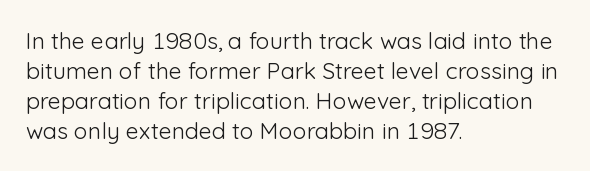
The lines are quadded left. The font sits on the lighter half of the weight spectrum, regular included. Tracking here is standard; glyphs follow each other at the usual distance. Italic? Not at all — the glyphs are vertical. Rule under the text: the space is simply empty.
